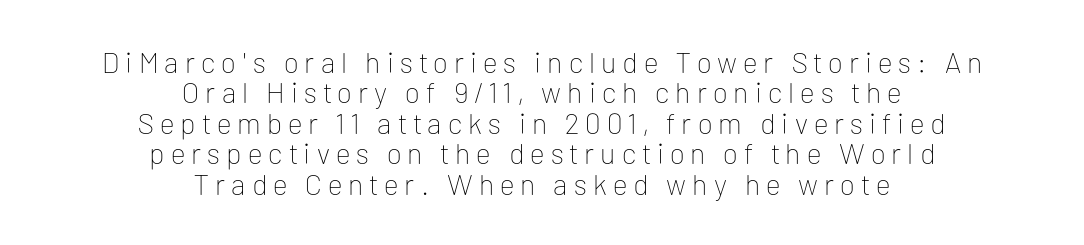
{"serif": "no", "italic": "no", "bold": "no", "weight": "thin", "width": "normal", "stroke_contrast": "low", "x_height": "medium", "monospaced": "no", "underline": "no", "align": "center", "line_spacing": "tight", "line_spacing_ratio": 1.05, "letter_spacing": "wide", "letter_spacing_em": 0.21, "glyph_px": 29}
